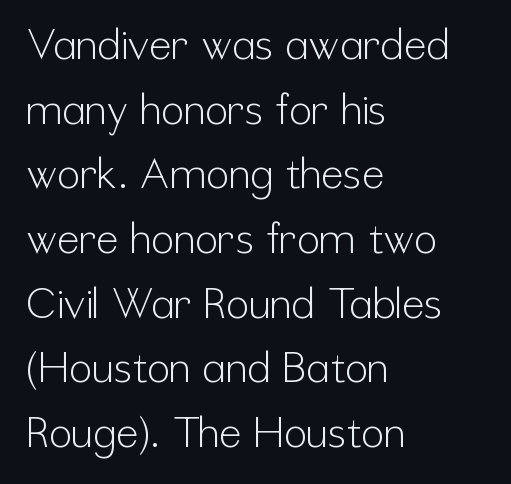
{"serif": "no", "italic": "no", "bold": "no", "weight": "light", "width": "condensed", "stroke_contrast": "low", "x_height": "medium", "monospaced": "no", "underline": "no", "align": "left", "line_spacing": "normal", "line_spacing_ratio": 1.54, "letter_spacing": "normal", "letter_spacing_em": 0.0, "glyph_px": 42}
